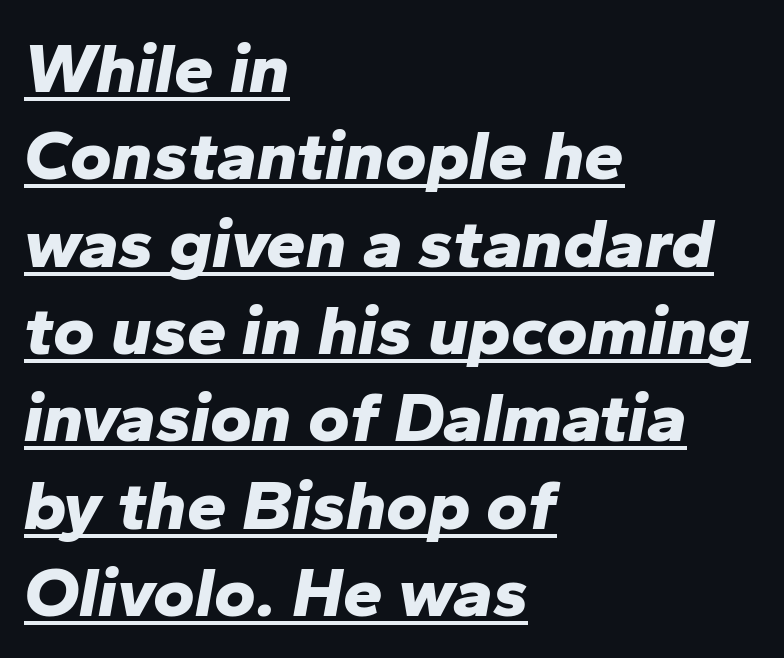
The face used here is proportionally spaced, like ordinary book or web type. Each line starts at the same left margin while the right side varies. Honestly, the letter spacing is just normal — you wouldn't notice it. Underline: present. Italic: yes, the glyphs are oblique.
